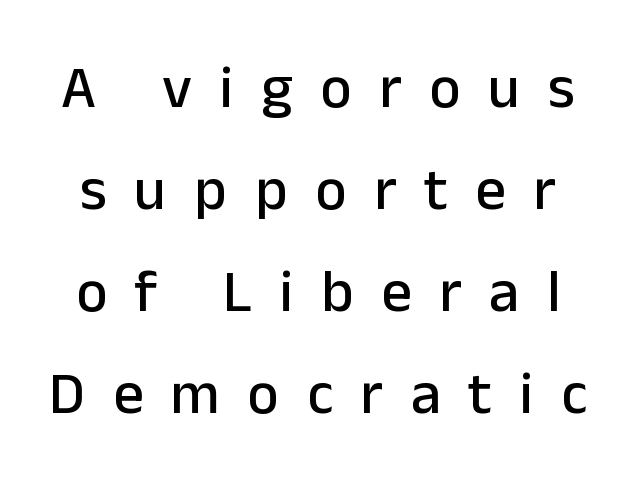
Do the characters align in a grid? No, the font is proportional. Italic: no, the glyphs are upright roman. The passage is arranged like a title page — every line centered. This rendering widens character spacing well past its baseline value.
